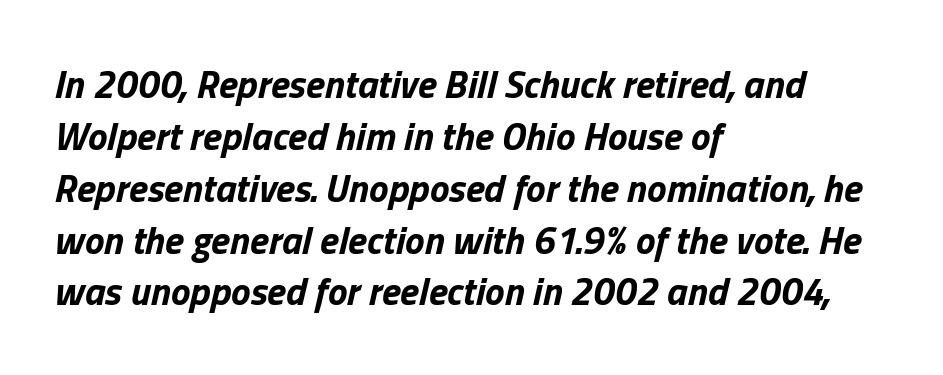
A classic flush-left, rag-right setting is used for this passage. Nothing unusual about the tracking: characters are spaced as the font intends. Here the designer chose a conventional face with non-uniform glyph widths. As a designer I'd log this as weight 700, bold. Successive baselines arrive at the customary interval.
